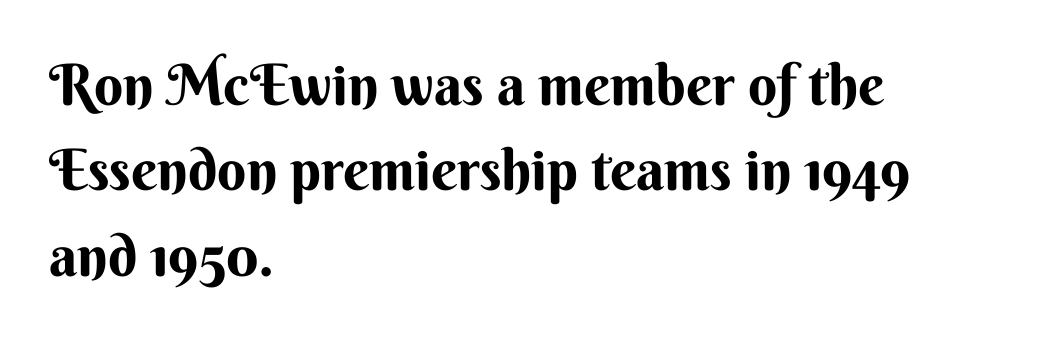
The image shows 57 px sans-serif type, upright; set left-aligned, normal line spacing (1.5x), normal letter spacing, not underlined; medium stroke contrast and a small x-height.
